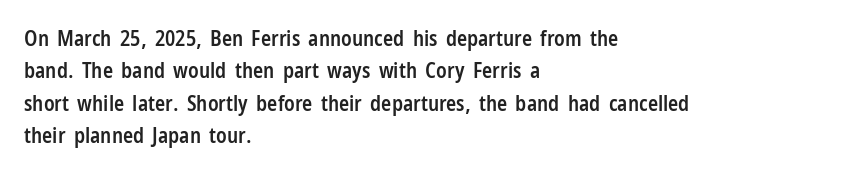
Q: Is the text bold? A: Semi-bold.
Q: Is the text italic (slanted)? A: No, it is upright.
Q: Is the text underlined? A: No.
Q: How is the paragraph aligned? A: Left-aligned.
Q: Is the spacing between letters normal or unusually wide? A: Normal.
Q: Is the spacing between lines tight, normal or loose? A: Normal.
